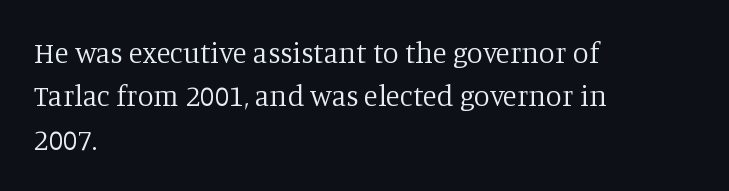
{"serif": "yes", "italic": "no", "bold": "no", "weight": "regular", "width": "normal", "stroke_contrast": "low", "x_height": "large", "monospaced": "no", "underline": "no", "align": "left", "line_spacing": "normal", "line_spacing_ratio": 1.5, "letter_spacing": "normal", "letter_spacing_em": 0.0, "glyph_px": 29}
